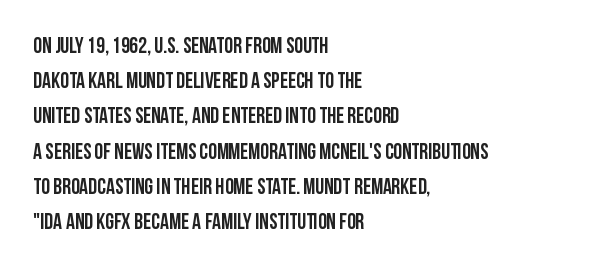
{"italic": "no", "underline": "no", "align": "left", "line_spacing": "normal", "line_spacing_ratio": 1.6, "letter_spacing": "normal", "letter_spacing_em": 0.0, "glyph_px": 22}
